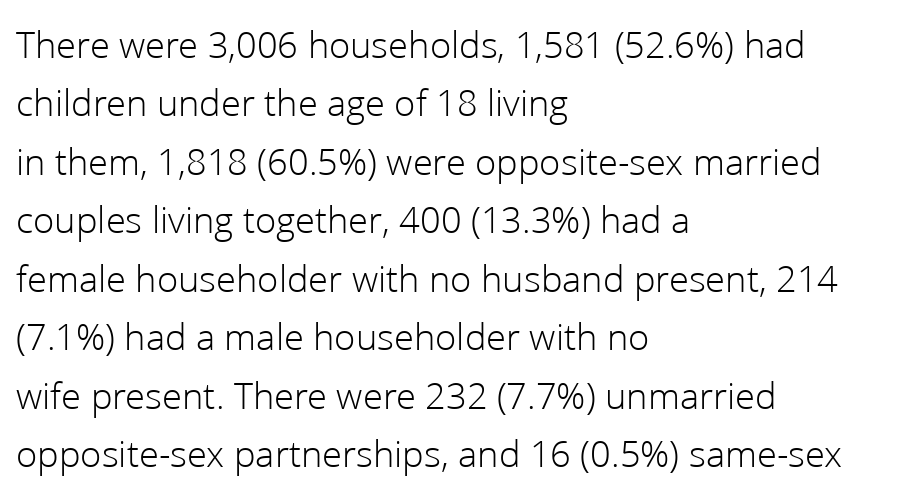
Characters remain perfectly vertical along every line. Classification — sans serif. These lines stack with their left ends in a neat column. A clean baseline with only descenders dipping below it. No extra ink here — the face is not bold. Do the characters align in a grid? No, the font is proportional.
